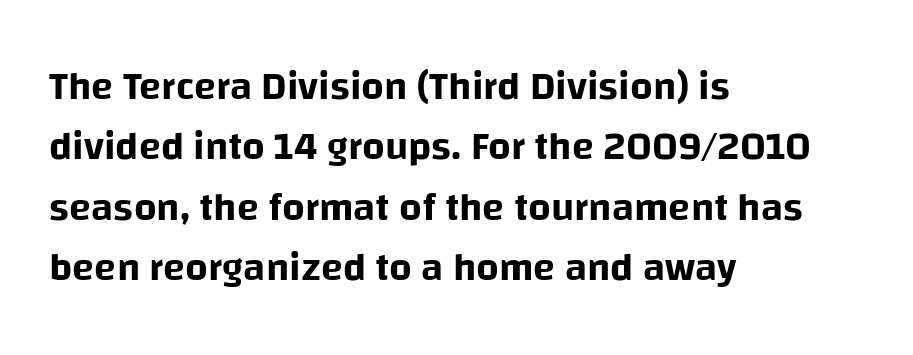
Q: Is the text italic (slanted)? A: No, it is upright.
Q: Is the typeface a serif or a sans-serif typeface? A: Sans-serif.
Q: Is the text underlined? A: No.
Q: How is the paragraph aligned? A: Left-aligned.
Q: Is the spacing between letters normal or unusually wide? A: Normal.
Q: Is the spacing between lines tight, normal or loose? A: Normal.
Q: Width (condensed, normal, or wide)? A: Normal.
Q: Stroke contrast? A: Low.
Q: x-height? A: Large.
Q: Monospaced? A: No.
